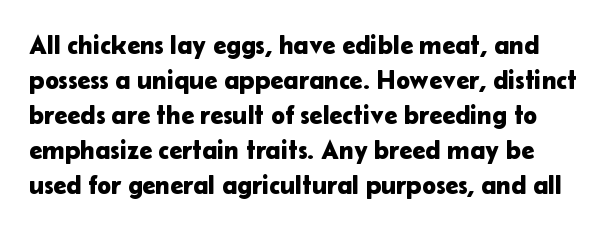
{"italic": "no", "underline": "no", "line_spacing": "normal", "line_spacing_ratio": 1.35, "letter_spacing": "normal", "letter_spacing_em": 0.0, "glyph_px": 26}
